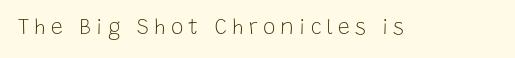
The image shows 21 px text type, upright; set unusually wide letter spacing (+0.24 em), not underlined.
